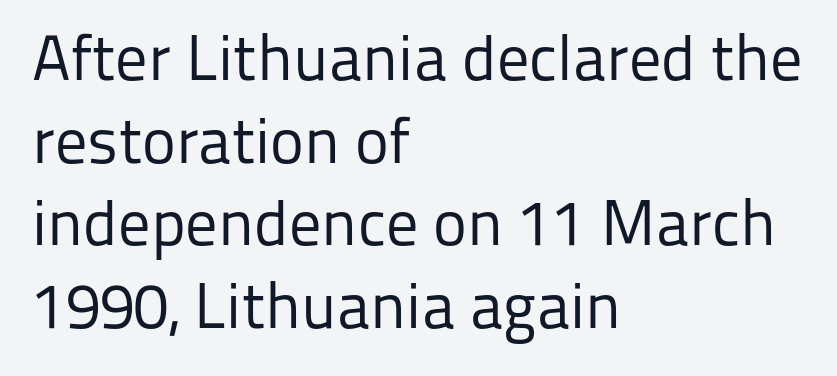
{"serif": "no", "italic": "no", "bold": "no", "weight": "regular", "width": "normal", "stroke_contrast": "low", "x_height": "medium", "monospaced": "no", "underline": "no", "align": "left", "line_spacing": "normal", "line_spacing_ratio": 1.29, "letter_spacing": "normal", "letter_spacing_em": 0.0, "glyph_px": 64}
